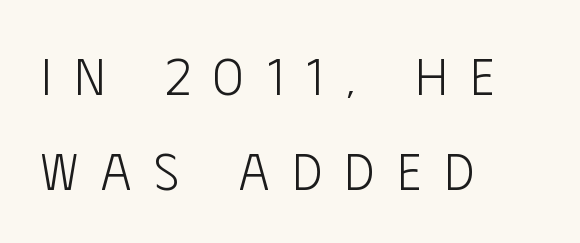
Every character sits straight up, as roman type does. The glyphs are unaccompanied by any horizontal stroke below them. Typeset ragged right — the left edge is the straight one. Counters stay open thanks to moderate or lighter strokes. This sample uses expanded letter spacing, leaving extra air between glyphs.
